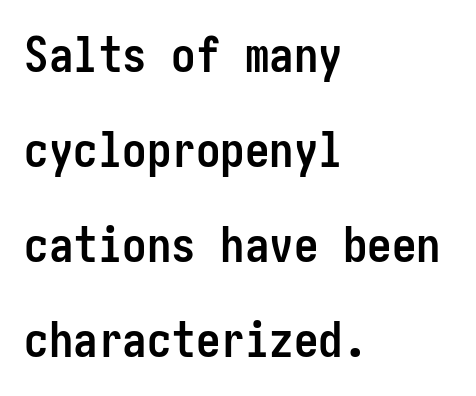
{"serif": "no", "italic": "no", "bold": "yes", "weight": "semibold", "width": "condensed", "stroke_contrast": "low", "x_height": "medium", "underline": "no", "align": "left", "line_spacing": "loose", "line_spacing_ratio": 1.94, "letter_spacing": "normal", "letter_spacing_em": 0.0, "glyph_px": 49}
